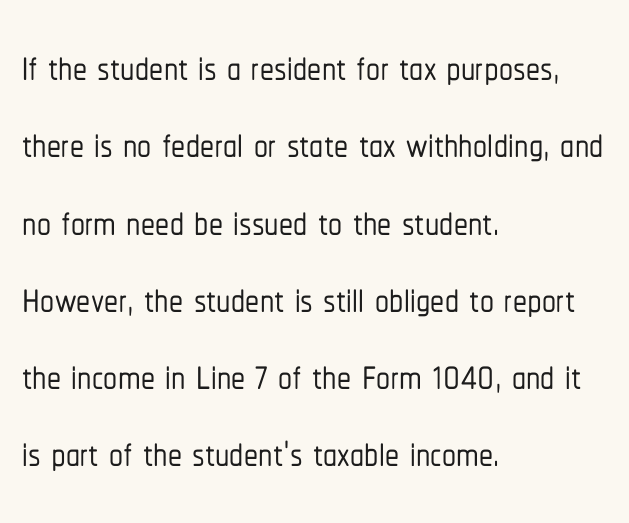
The image shows 56 px condensed sans-serif type, upright; set left-aligned, normal line spacing (1.38x), normal letter spacing, not underlined; low stroke contrast and a medium x-height.
